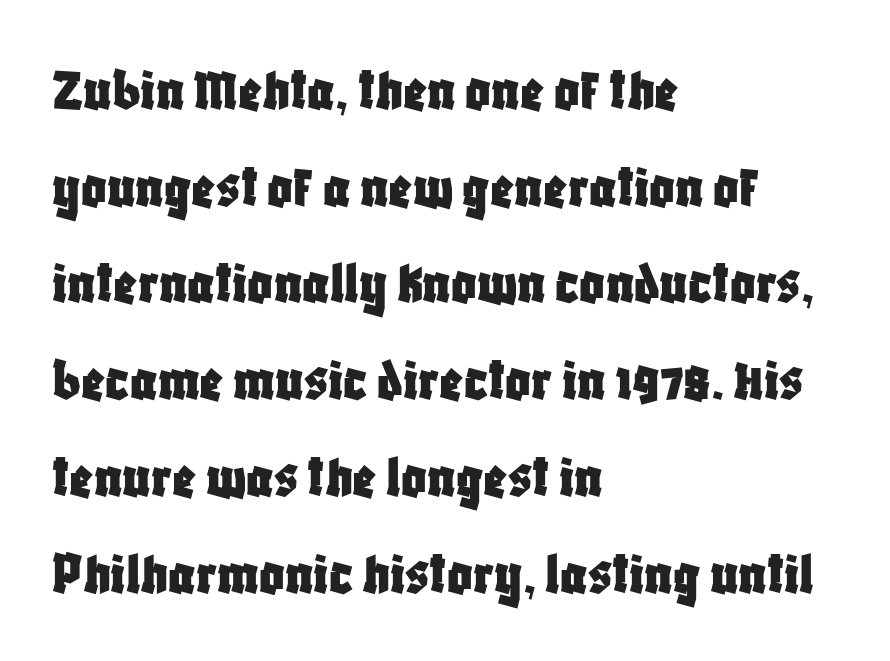
Q: Is the text italic (slanted)? A: No, it is upright.
Q: Is the typeface a serif or a sans-serif typeface? A: Sans-serif.
Q: Is the text underlined? A: No.
Q: How is the paragraph aligned? A: Left-aligned.
Q: Is the spacing between letters normal or unusually wide? A: Normal.
Q: Is the spacing between lines tight, normal or loose? A: Normal.
Q: Width (condensed, normal, or wide)? A: Condensed.
Q: Stroke contrast? A: Low.
Q: x-height? A: Large.
Q: Monospaced? A: No.
